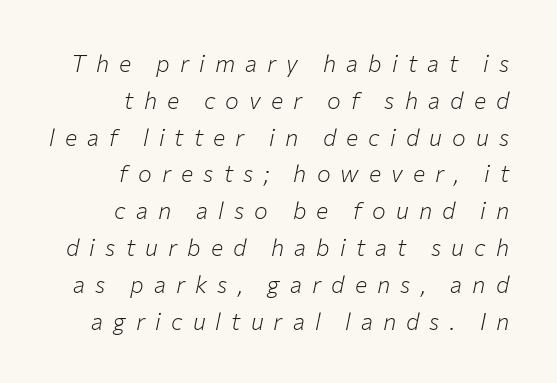
Q: Is the text bold? A: No.
Q: Is the text italic (slanted)? A: Yes, it leans right by about 12 degrees.
Q: Is the text underlined? A: No.
Q: How is the paragraph aligned? A: Right-aligned.
Q: Is the spacing between letters normal or unusually wide? A: Unusually wide.
Q: Is the spacing between lines tight, normal or loose? A: Normal.
